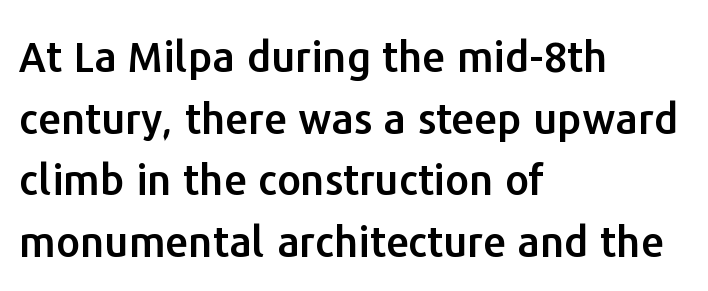
The image shows 42 px sans-serif type, upright; set left-aligned, normal line spacing (1.47x), normal letter spacing, not underlined; low stroke contrast and a medium x-height.
